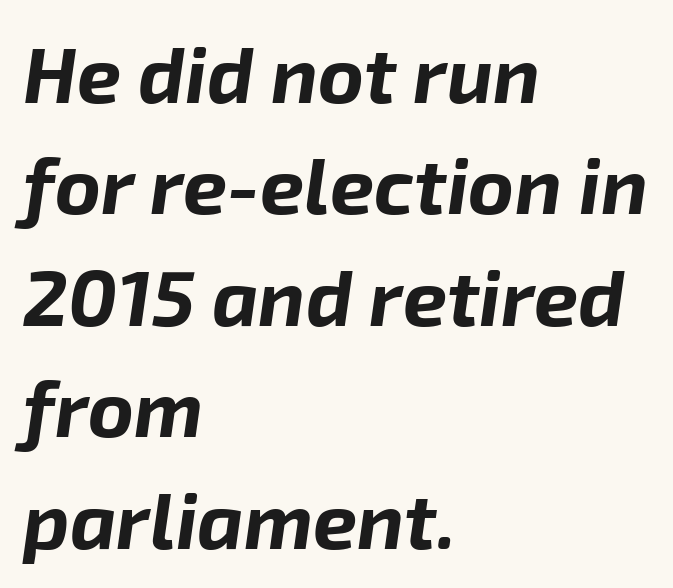
Q: Is the text bold? A: Yes.
Q: Is the text italic (slanted)? A: Yes, it leans right by about 8 degrees.
Q: Is the text underlined? A: No.
Q: How is the paragraph aligned? A: Left-aligned.
Q: Is the spacing between letters normal or unusually wide? A: Normal.
Q: Is the spacing between lines tight, normal or loose? A: Normal.
Q: Width (condensed, normal, or wide)? A: Normal.
Q: Stroke contrast? A: Low.
Q: x-height? A: Medium.
Q: Monospaced? A: No.
